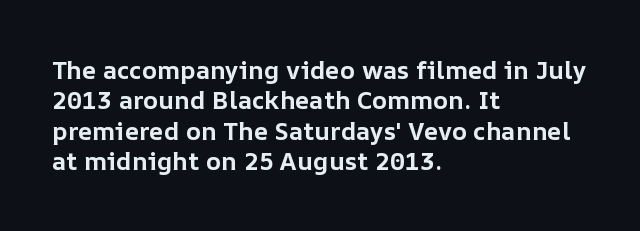
{"italic": "no", "bold": "yes", "underline": "no", "align": "left", "line_spacing_ratio": 1.22, "letter_spacing": "normal", "letter_spacing_em": 0.0, "glyph_px": 25}
